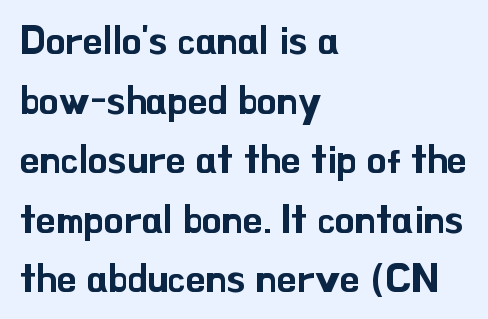
Q: Is the text italic (slanted)? A: No, it is upright.
Q: Is the typeface a serif or a sans-serif typeface? A: Sans-serif.
Q: Is the text underlined? A: No.
Q: How is the paragraph aligned? A: Left-aligned.
Q: Is the spacing between letters normal or unusually wide? A: Normal.
Q: Is the spacing between lines tight, normal or loose? A: Normal.
Q: Width (condensed, normal, or wide)? A: Normal.
Q: Stroke contrast? A: Low.
Q: x-height? A: Small.
Q: Monospaced? A: No.
